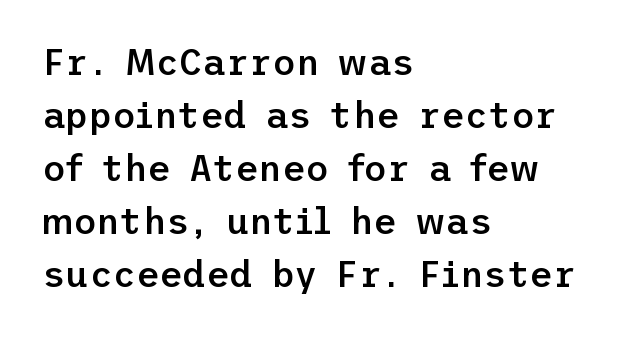
{"serif": "no", "italic": "no", "bold": "semi", "weight": "semibold", "width": "normal", "stroke_contrast": "low", "x_height": "medium", "underline": "no", "align": "left", "line_spacing": "normal", "line_spacing_ratio": 1.47, "letter_spacing": "normal", "letter_spacing_em": 0.0, "glyph_px": 36}
